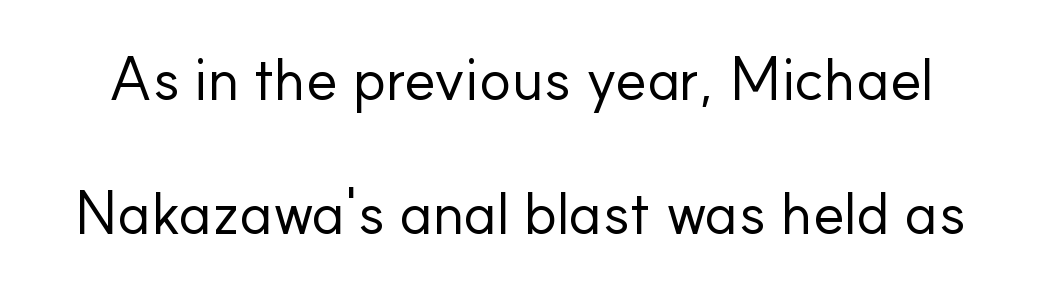
The image shows 60 px regular-weight sans-serif type, upright; set loose line spacing (2.24x), normal letter spacing, not underlined; low stroke contrast and a small x-height.
